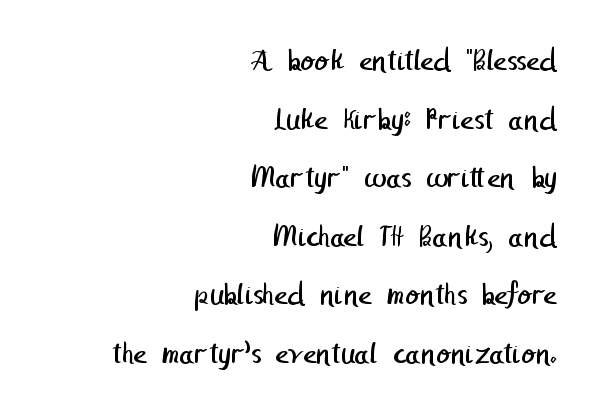
This sample uses a sans-serif face. Each line ends at the same right margin while the left side varies. Think standard paragraph weight, or any step lighter than that. Default kerning and tracking; the words read as compact shapes. Beneath every word, the page is bare.
